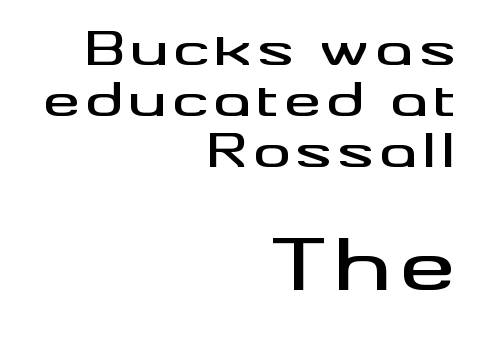
The image shows 69 px wide sans-serif type, upright; set right-aligned, tight line spacing (1.11x), not underlined; the second (bottom) block is 1.5x larger; medium stroke contrast and a small x-height.
